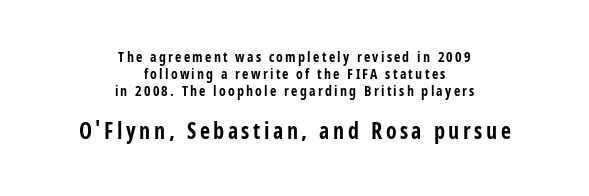
Q: Is the text bold? A: Yes.
Q: Is the text italic (slanted)? A: No, it is upright.
Q: Is the text underlined? A: No.
Q: How is the paragraph aligned? A: Centered.
Q: Which block of text is set in a larger size, the first (top) or the second (bottom)? A: The second (bottom) one.
